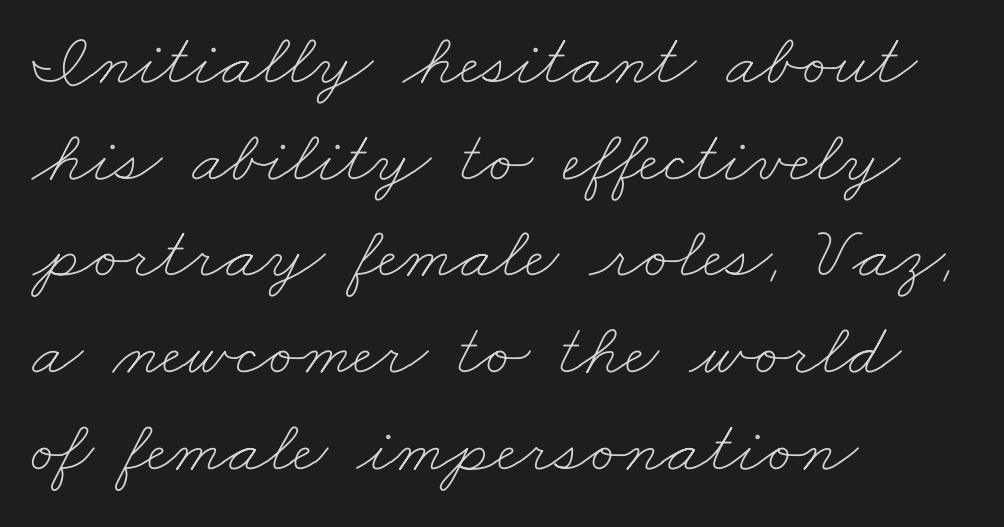
The image shows 75 px thin, wide type; set left-aligned, normal line spacing (1.29x), normal letter spacing, not underlined; low stroke contrast and a small x-height.
